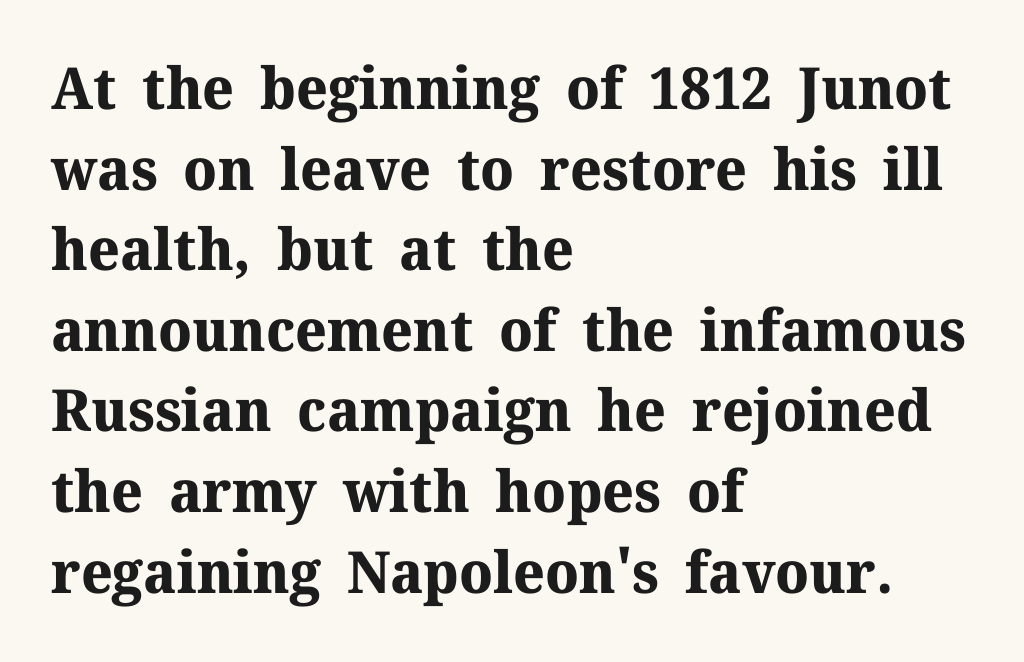
Q: Is the text bold? A: Yes.
Q: Is the text italic (slanted)? A: No, it is upright.
Q: Is the typeface a serif or a sans-serif typeface? A: Serif.
Q: Is the text underlined? A: No.
Q: How is the paragraph aligned? A: Left-aligned.
Q: Is the spacing between letters normal or unusually wide? A: Normal.
Q: Is the spacing between lines tight, normal or loose? A: Normal.
Q: Width (condensed, normal, or wide)? A: Normal.
Q: Stroke contrast? A: Medium.
Q: x-height? A: Medium.
Q: Monospaced? A: No.
